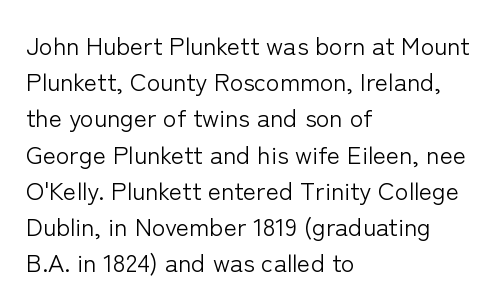
Q: Is the text bold? A: No.
Q: Is the text italic (slanted)? A: No, it is upright.
Q: Is the text underlined? A: No.
Q: How is the paragraph aligned? A: Left-aligned.
Q: Is the spacing between letters normal or unusually wide? A: Normal.
Q: Is the spacing between lines tight, normal or loose? A: Normal.
